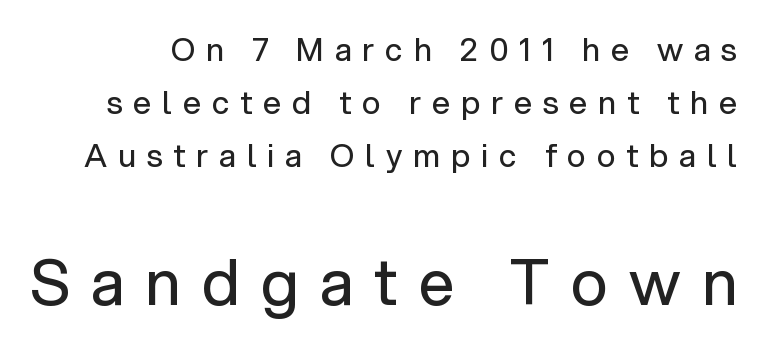
Compared with typical body copy, the letter spacing here is much looser. The more generous point size was reserved for the lower chunk. Compared with typical paragraphs, the rows here are spaced about the same. Ink coverage per letter is moderate at most. The space directly below the letters is spotless.
